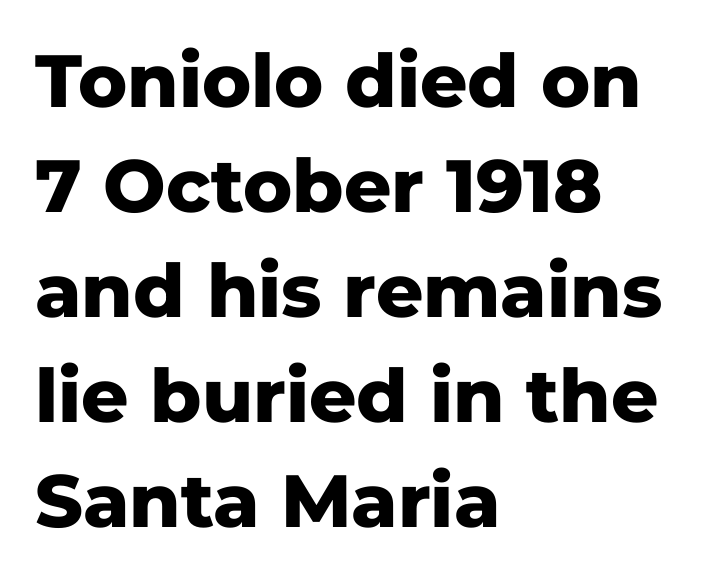
The image shows 74 px heavy sans-serif type, upright; set left-aligned, normal line spacing (1.42x), normal letter spacing, not underlined; low stroke contrast and a medium x-height.
